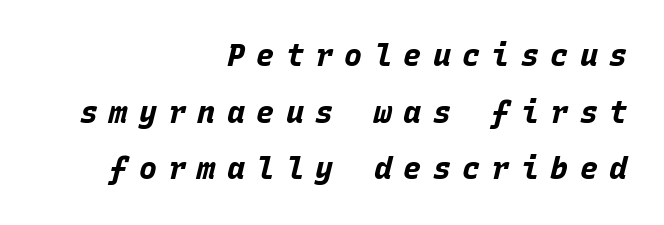
The tracking jumps out immediately: characters are airy and widely separated. Rendered with sloped, italic letterforms. The passage shown is typed in a monospace face where columns stay perfectly aligned. The zone under the glyphs is completely vacant. Which margin do the lines hug? The right one — the left edge is uneven. Look at the stroke-to-counter ratio: heavy, a bold.
